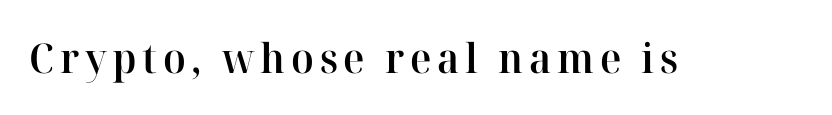
{"serif": "yes", "italic": "no", "bold": "semi", "weight": "semibold", "width": "normal", "stroke_contrast": "high", "x_height": "medium", "monospaced": "no", "underline": "no", "glyph_px": 41}
